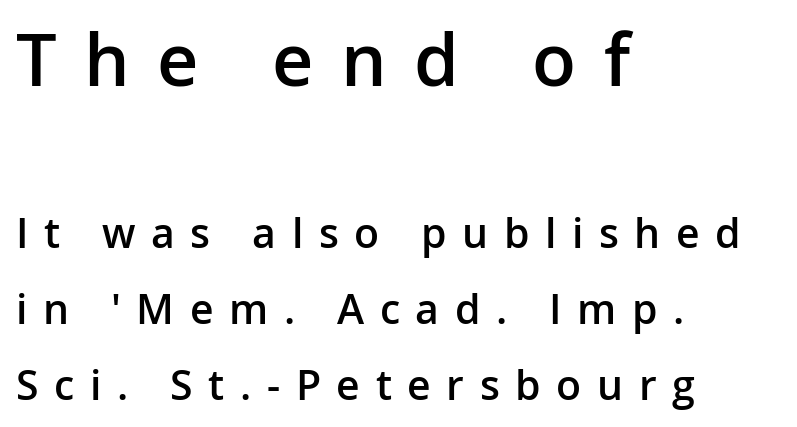
{"serif": "no", "italic": "no", "bold": "semi", "weight": "semibold", "width": "normal", "stroke_contrast": "low", "x_height": "medium", "monospaced": "no", "underline": "no", "align": "left", "line_spacing_ratio": 1.86, "letter_spacing": "wide", "letter_spacing_em": 0.38, "larger_block": "first", "size_ratio": 1.76, "glyph_px": 72}
